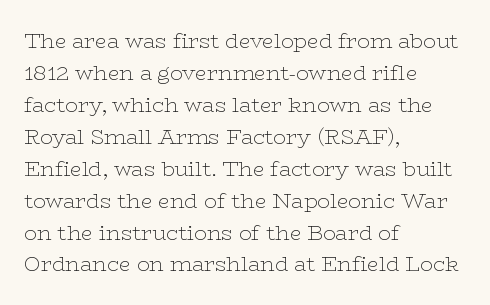
Q: Is the text bold? A: No.
Q: Is the text italic (slanted)? A: No, it is upright.
Q: Is the text underlined? A: No.
Q: How is the paragraph aligned? A: Left-aligned.
Q: Is the spacing between letters normal or unusually wide? A: Normal.
Q: Is the spacing between lines tight, normal or loose? A: Normal.
